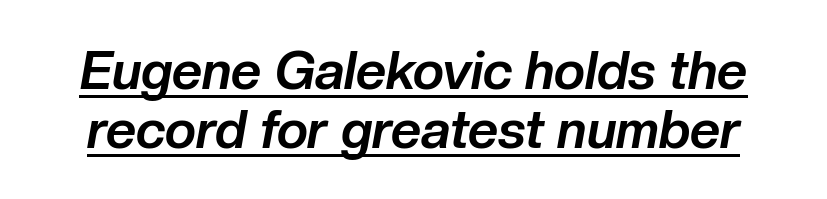
{"italic": "yes", "lean": "right", "slant_degrees": 10, "bold": "yes", "weight": "bold", "width": "normal", "stroke_contrast": "low", "x_height": "medium", "monospaced": "no", "underline": "yes", "line_spacing": "tight", "line_spacing_ratio": 1.11, "letter_spacing": "normal", "letter_spacing_em": 0.0, "glyph_px": 53}
